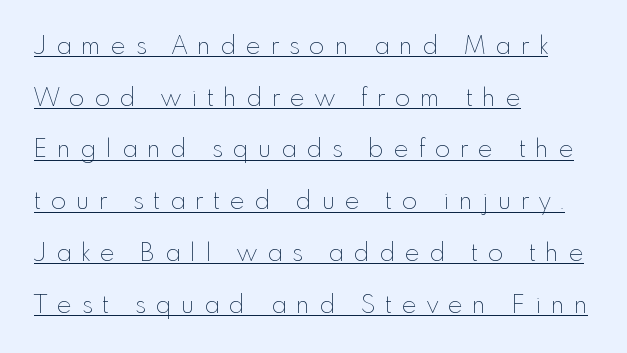
Q: Is the text bold? A: No.
Q: Is the text italic (slanted)? A: No, it is upright.
Q: Is the text underlined? A: Yes.
Q: How is the paragraph aligned? A: Left-aligned.
Q: Is the spacing between letters normal or unusually wide? A: Unusually wide.
Q: Is the spacing between lines tight, normal or loose? A: Loose.
